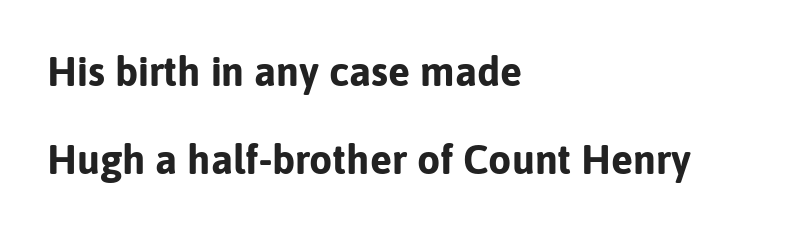
Q: Is the text bold? A: Yes.
Q: Is the text italic (slanted)? A: No, it is upright.
Q: Is the typeface a serif or a sans-serif typeface? A: Sans-serif.
Q: Is the text underlined? A: No.
Q: How is the paragraph aligned? A: Left-aligned.
Q: Is the spacing between letters normal or unusually wide? A: Normal.
Q: Is the spacing between lines tight, normal or loose? A: Loose.
Q: Width (condensed, normal, or wide)? A: Normal.
Q: Stroke contrast? A: Low.
Q: x-height? A: Medium.
Q: Monospaced? A: No.
